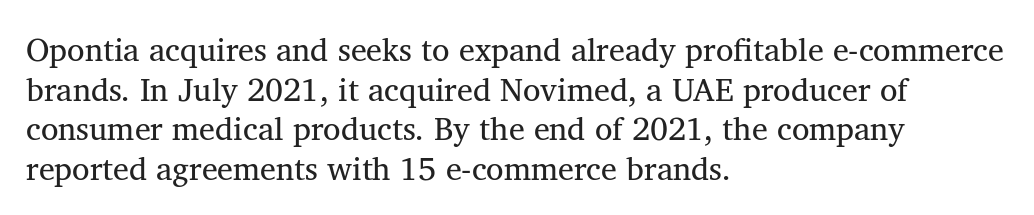
{"serif": "yes", "italic": "no", "bold": "no", "weight": "regular", "width": "normal", "stroke_contrast": "medium", "x_height": "medium", "monospaced": "no", "underline": "no", "align": "left", "line_spacing_ratio": 1.24, "letter_spacing": "normal", "letter_spacing_em": 0.0, "glyph_px": 32}
